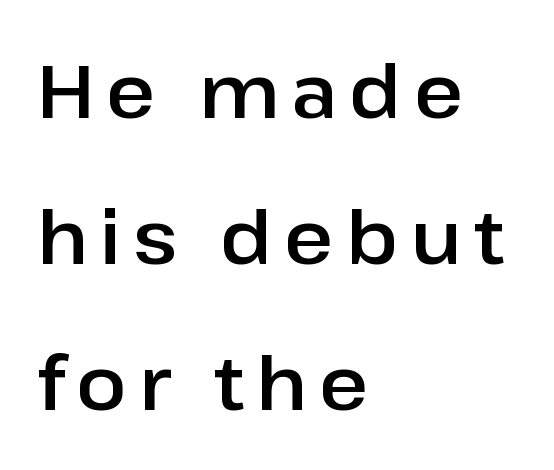
Q: Is the text italic (slanted)? A: No, it is upright.
Q: Is the typeface a serif or a sans-serif typeface? A: Sans-serif.
Q: Is the text underlined? A: No.
Q: How is the paragraph aligned? A: Left-aligned.
Q: Is the spacing between lines tight, normal or loose? A: Loose.
Q: Width (condensed, normal, or wide)? A: Normal.
Q: Stroke contrast? A: Low.
Q: x-height? A: Medium.
Q: Monospaced? A: No.
